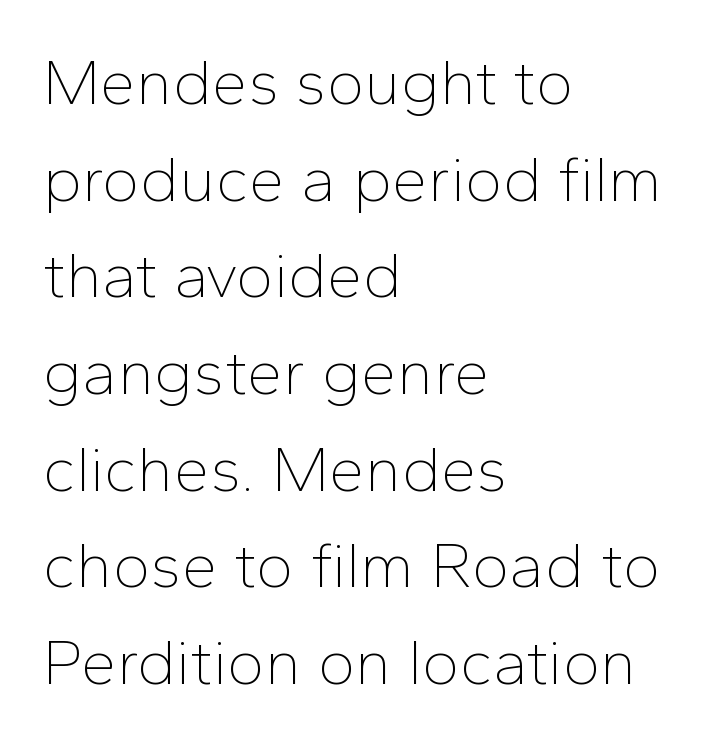
Q: Is the text bold? A: No.
Q: Is the text italic (slanted)? A: No, it is upright.
Q: Is the typeface a serif or a sans-serif typeface? A: Sans-serif.
Q: Is the text underlined? A: No.
Q: How is the paragraph aligned? A: Left-aligned.
Q: Is the spacing between letters normal or unusually wide? A: Normal.
Q: Is the spacing between lines tight, normal or loose? A: Normal.
Q: Width (condensed, normal, or wide)? A: Normal.
Q: Stroke contrast? A: Low.
Q: x-height? A: Medium.
Q: Monospaced? A: No.
